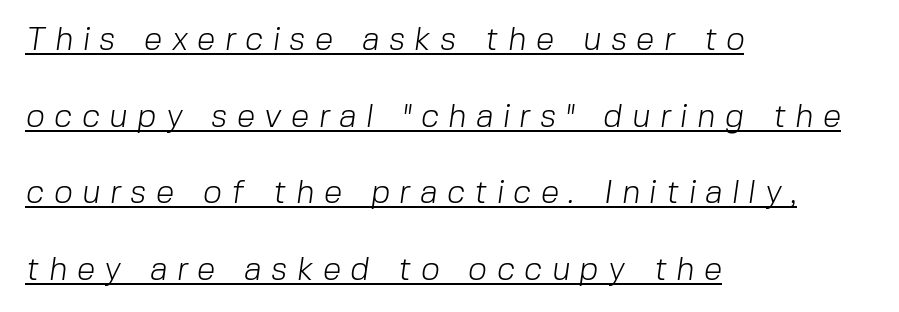
If you measured baseline to baseline, you'd find a long distance. Note the varied advance widths — an 'i' is clearly narrower than an 'm'. Words appear elongated and porous because spacing is wide. Letters have the restrained weight of plain body copy at most.
